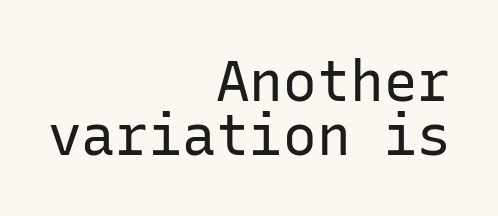
{"serif": "no", "italic": "no", "bold": "no", "weight": "regular", "width": "normal", "stroke_contrast": "low", "x_height": "medium", "monospaced": "yes", "underline": "no", "align": "right", "line_spacing": "tight", "line_spacing_ratio": 0.96, "letter_spacing": "normal", "letter_spacing_em": 0.0, "glyph_px": 56}
